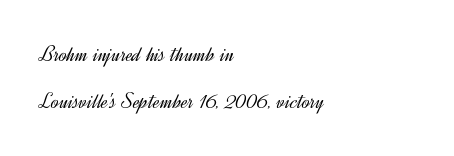
{"bold": "no", "underline": "no", "align": "left", "line_spacing": "loose", "line_spacing_ratio": 2.03, "letter_spacing": "normal", "letter_spacing_em": 0.0, "glyph_px": 23}
